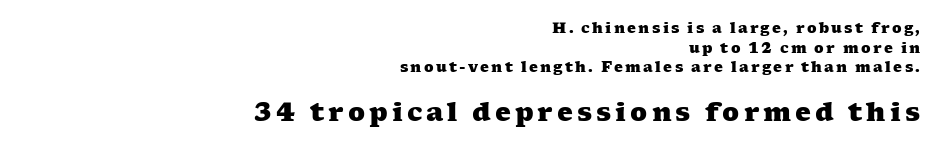
The image shows 25 px bold type; set right-aligned, normal line spacing (1.4x), not underlined; the second (bottom) block is 1.79x larger.
